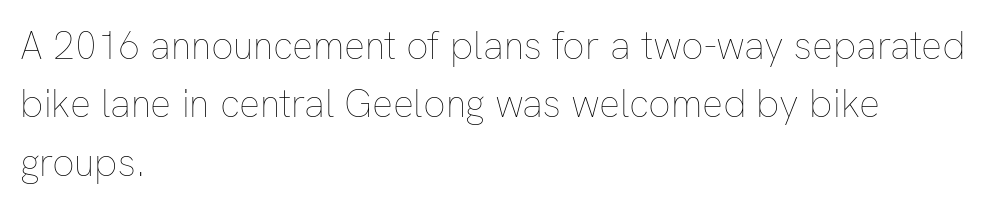
Q: Is the text bold? A: No.
Q: Is the text italic (slanted)? A: No, it is upright.
Q: Is the text underlined? A: No.
Q: How is the paragraph aligned? A: Left-aligned.
Q: Is the spacing between letters normal or unusually wide? A: Normal.
Q: Is the spacing between lines tight, normal or loose? A: Normal.
Q: Width (condensed, normal, or wide)? A: Normal.
Q: Stroke contrast? A: Low.
Q: x-height? A: Medium.
Q: Monospaced? A: No.
